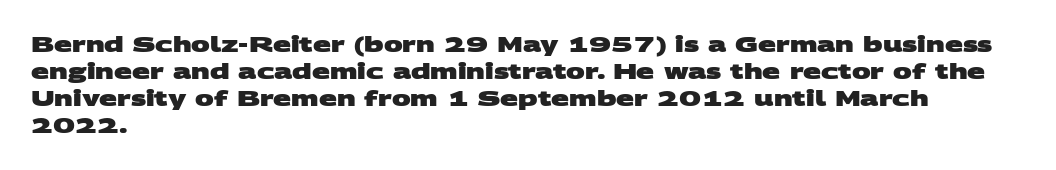
The space between consecutive lines is moderate. Left-aligned paragraph, ragged on the right. Just letters on the line, the space beneath them empty. Heft: maximum for text — a bold. Short note: letters normally spaced.
